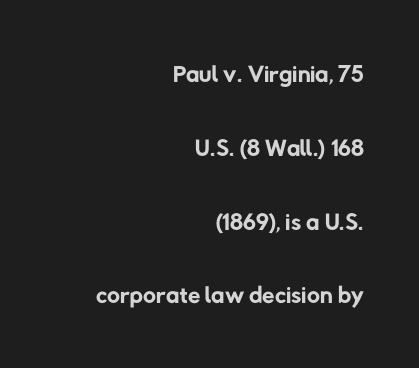
{"serif": "no", "bold": "no", "weight": "regular", "width": "normal", "stroke_contrast": "low", "x_height": "medium", "monospaced": "no", "underline": "no", "align": "right", "line_spacing": "loose", "line_spacing_ratio": 2.05, "letter_spacing": "normal", "letter_spacing_em": 0.0, "glyph_px": 36}
